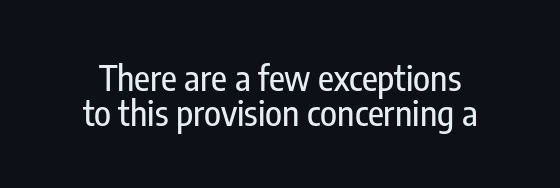
The font's upright variant was chosen for this text. Words appear dense and cohesive because spacing is normal. Summary of vertical rhythm: compact, with narrow interline spacing. Rule under the text: the space is simply empty.
